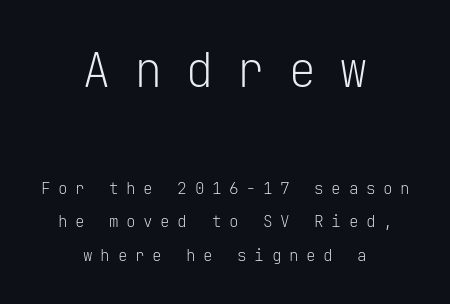
{"serif": "no", "italic": "no", "bold": "no", "weight": "light", "width": "normal", "stroke_contrast": "low", "x_height": "medium", "monospaced": "yes", "underline": "no", "align": "center", "line_spacing": "loose", "line_spacing_ratio": 2.09, "letter_spacing": "wide", "letter_spacing_em": 0.47, "larger_block": "first", "size_ratio": 3.0, "glyph_px": 48}
